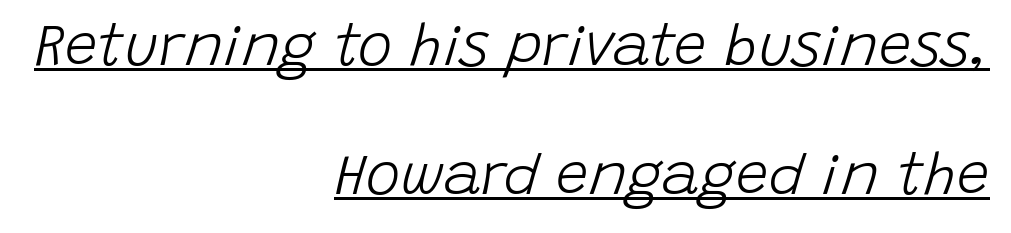
Q: Is the text bold? A: No.
Q: Is the text italic (slanted)? A: Yes, it leans right by about 15 degrees.
Q: Is the text underlined? A: Yes.
Q: How is the paragraph aligned? A: Right-aligned.
Q: Is the spacing between letters normal or unusually wide? A: Normal.
Q: Is the spacing between lines tight, normal or loose? A: Loose.
Q: Width (condensed, normal, or wide)? A: Normal.
Q: Stroke contrast? A: Low.
Q: x-height? A: Large.
Q: Monospaced? A: No.
